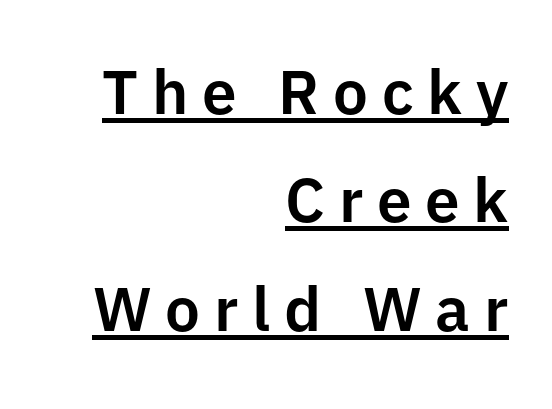
{"serif": "no", "italic": "no", "width": "normal", "stroke_contrast": "low", "x_height": "medium", "monospaced": "no", "underline": "yes", "align": "right", "line_spacing_ratio": 1.75, "letter_spacing": "wide", "letter_spacing_em": 0.22, "glyph_px": 62}
